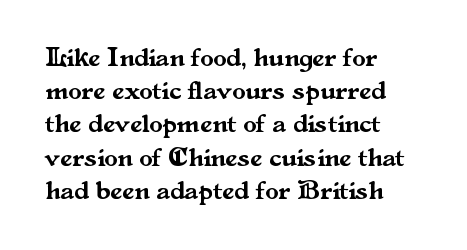
Every row of glyphs begins at an identical x-position on the left. These lines were composed using upright roman letters. Standard letterfit; no display-style spreading of the glyphs. The glyphs are unaccompanied by any horizontal stroke below them.
